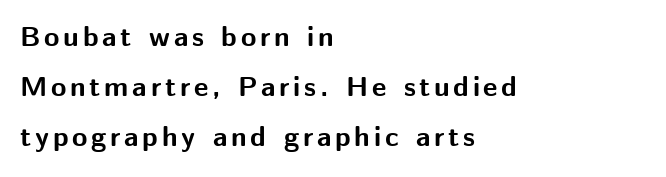
Does the lettering tilt? It doesn't — this is upright. Proportional: the letters do not fall into vertical columns. Check where the strokes stop: nothing finishes them off — pure sans. Thick stems and heavy bowls — unmistakably bold. A clean baseline with only descenders dipping below it.
